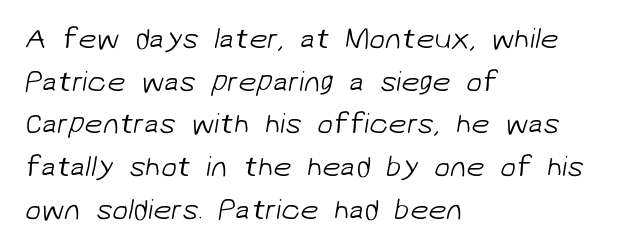
{"serif": "no", "bold": "no", "weight": "light", "width": "normal", "stroke_contrast": "low", "x_height": "medium", "monospaced": "no", "underline": "no", "align": "left", "line_spacing": "normal", "line_spacing_ratio": 1.47, "letter_spacing": "normal", "letter_spacing_em": 0.0, "glyph_px": 29}
